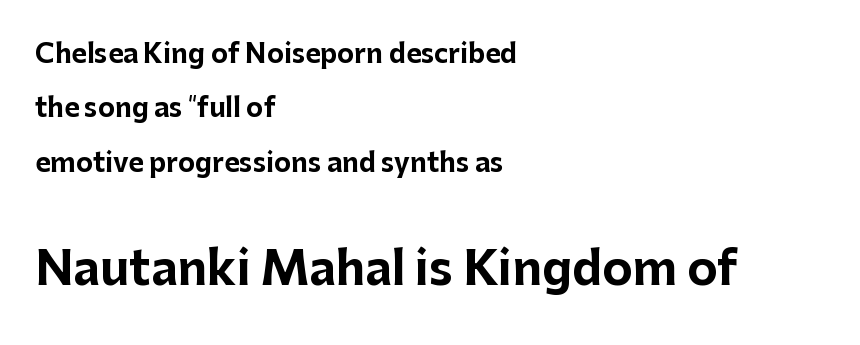
Every letter is thick-stroked: bold, no question. The letterforms sit shoulder to shoulder at normal distance. These lines are composed in type without serifs. Rule under the text: the space is simply empty. The paragraph shown leans on its left margin. Compare the two chunks: the lower has the greater cap height.
